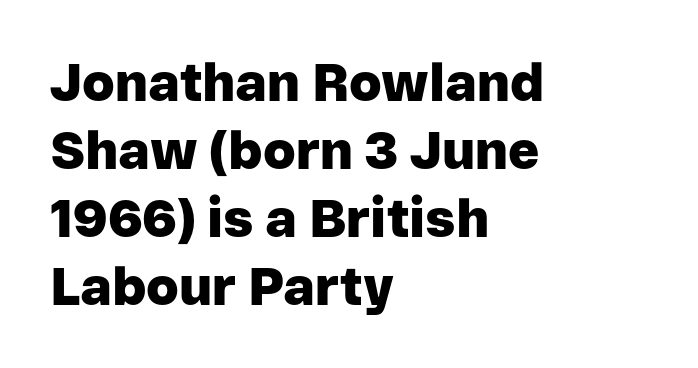
{"serif": "no", "italic": "no", "bold": "yes", "weight": "heavy", "width": "normal", "stroke_contrast": "low", "x_height": "medium", "monospaced": "no", "underline": "no", "align": "left", "line_spacing": "normal", "line_spacing_ratio": 1.28, "letter_spacing": "normal", "letter_spacing_em": 0.0, "glyph_px": 53}
